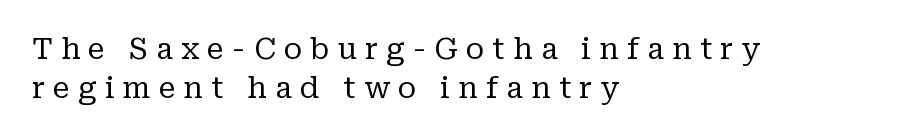
{"serif": "yes", "italic": "no", "bold": "no", "weight": "regular", "width": "normal", "stroke_contrast": "low", "x_height": "medium", "monospaced": "no", "underline": "no", "align": "left", "line_spacing": "normal", "line_spacing_ratio": 1.35, "letter_spacing": "wide", "letter_spacing_em": 0.28, "glyph_px": 29}
